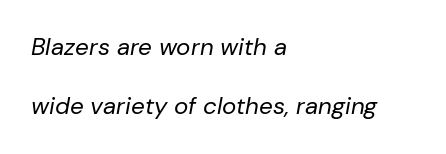
There is no visible air inserted between adjacent glyphs. Horizontally, the lines are justified to the leading edge only. The line-height multiplier appears high, well above default. This is oblique type, the kind used for emphasis or titles. The typeface has the unassuming heft of standard copy or less.
